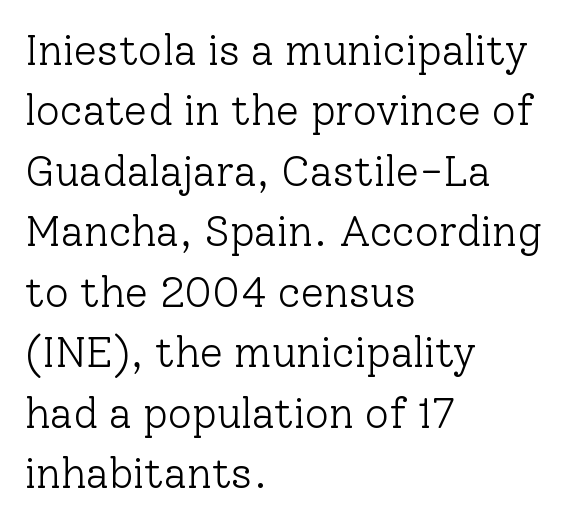
The image shows 42 px light serif type, upright; set left-aligned, normal line spacing (1.44x), normal letter spacing, not underlined; low stroke contrast and a medium x-height.
